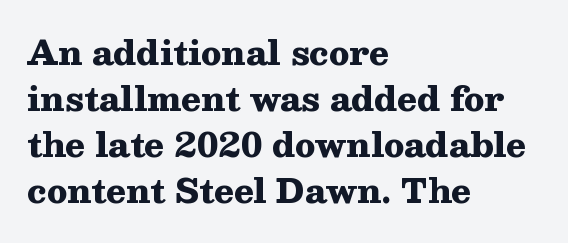
Q: Is the text bold? A: Yes.
Q: Is the text italic (slanted)? A: No, it is upright.
Q: Is the typeface a serif or a sans-serif typeface? A: Serif.
Q: Is the text underlined? A: No.
Q: How is the paragraph aligned? A: Left-aligned.
Q: Is the spacing between letters normal or unusually wide? A: Normal.
Q: Is the spacing between lines tight, normal or loose? A: Normal.
Q: Width (condensed, normal, or wide)? A: Wide.
Q: Stroke contrast? A: Medium.
Q: x-height? A: Medium.
Q: Monospaced? A: No.
